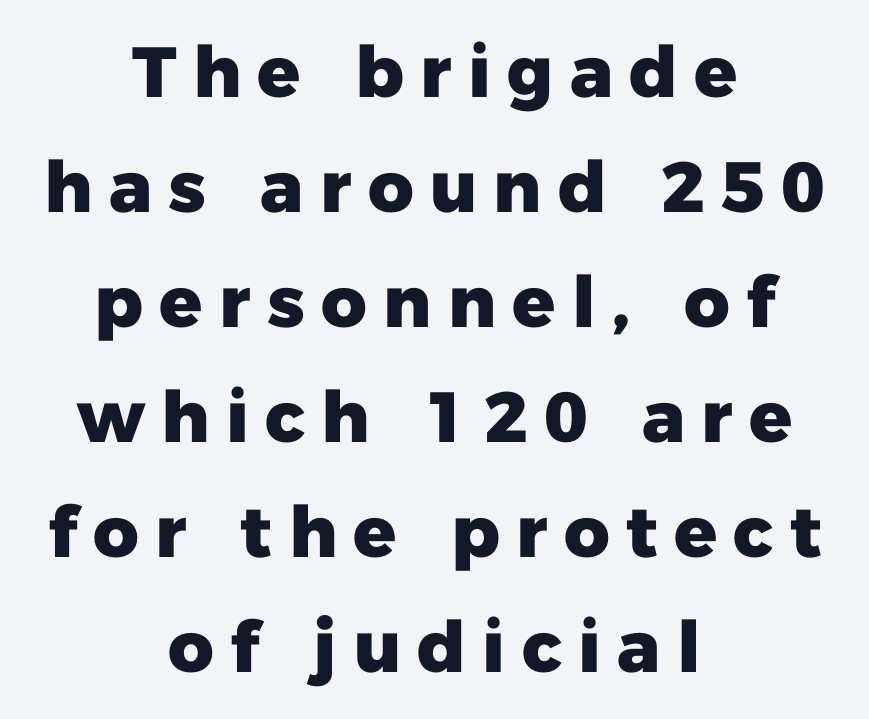
The image shows 71 px heavy sans-serif type, upright; set centered, normal line spacing (1.62x), unusually wide letter spacing (+0.23 em), not underlined; low stroke contrast and a medium x-height.
